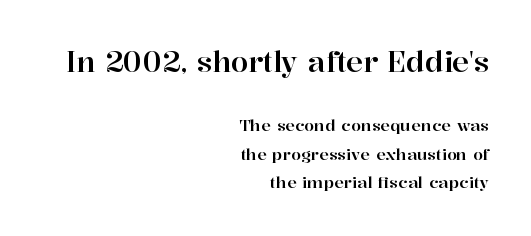
Is this a fixed-width face? No — the glyphs have proportional, varying widths. Underline: absent. The axis of the letterforms is exactly vertical. Caption: standard tracking, unaltered. Top chunk: large. Bottom chunk: small.
